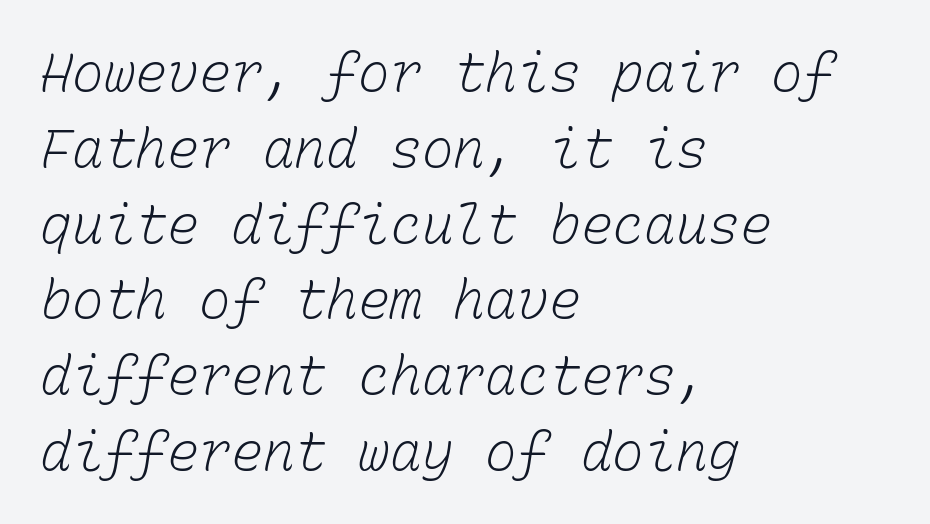
The image shows 53 px light type, monospaced; set left-aligned, normal line spacing (1.43x), normal letter spacing, not underlined; low stroke contrast and a medium x-height.
